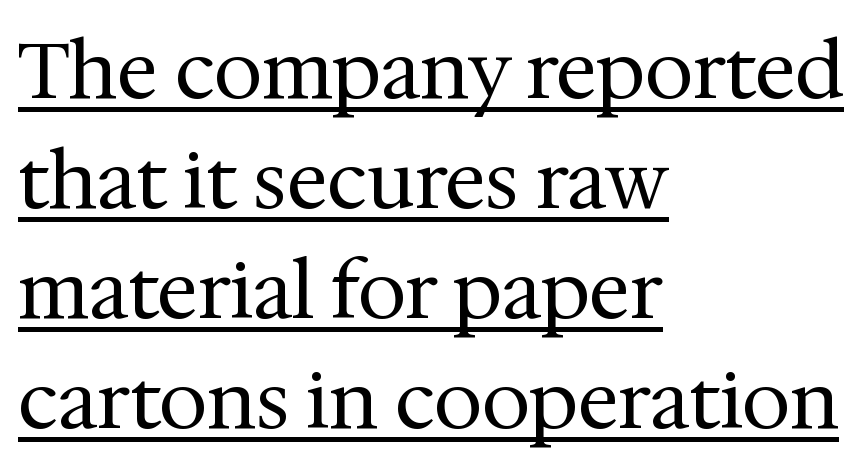
The image shows 78 px regular-weight serif type, upright; set left-aligned, normal line spacing (1.41x), normal letter spacing, underlined; medium stroke contrast and a medium x-height.
